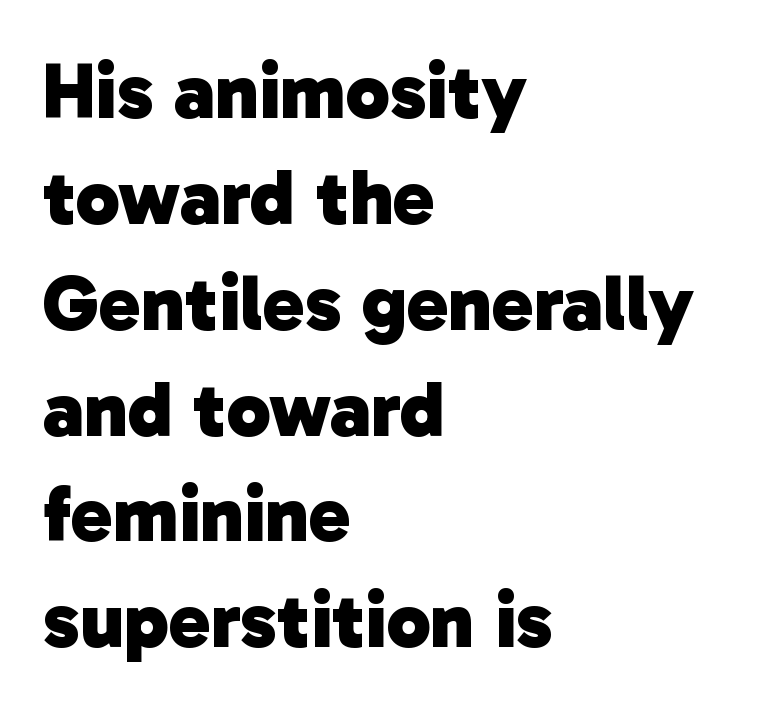
Q: Is the text bold? A: Yes.
Q: Is the typeface a serif or a sans-serif typeface? A: Sans-serif.
Q: Is the text underlined? A: No.
Q: How is the paragraph aligned? A: Left-aligned.
Q: Is the spacing between letters normal or unusually wide? A: Normal.
Q: Is the spacing between lines tight, normal or loose? A: Normal.
Q: Width (condensed, normal, or wide)? A: Normal.
Q: Stroke contrast? A: Low.
Q: x-height? A: Medium.
Q: Monospaced? A: No.
